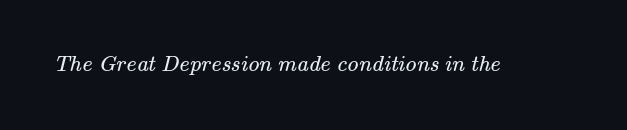
Q: Is the text bold? A: No.
Q: Is the text underlined? A: No.
Q: Is the spacing between letters normal or unusually wide? A: Normal.
